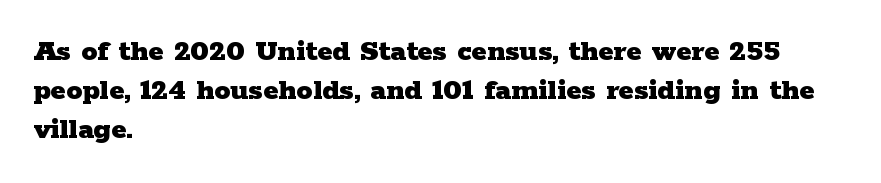
A typesetter would label this face a serif. Students, note that the glyphs here touch the page at normal intervals. The specimen reads as upright at a glance. The letters advance in unequal steps, a hallmark of proportional type.
